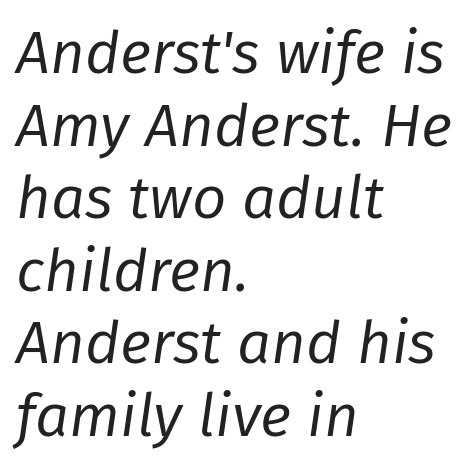
Q: Is the text bold? A: No.
Q: Is the text italic (slanted)? A: Yes, it leans right by about 8 degrees.
Q: Is the text underlined? A: No.
Q: How is the paragraph aligned? A: Left-aligned.
Q: Is the spacing between letters normal or unusually wide? A: Normal.
Q: Width (condensed, normal, or wide)? A: Normal.
Q: Stroke contrast? A: Low.
Q: x-height? A: Medium.
Q: Monospaced? A: No.
